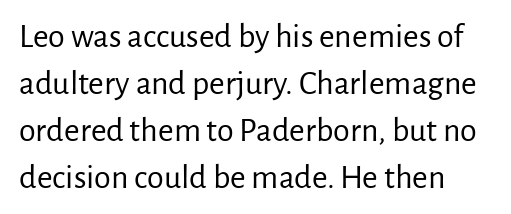
The image shows 34 px regular-weight sans-serif type, upright; set normal line spacing (1.38x), normal letter spacing, not underlined; low stroke contrast and a medium x-height.
